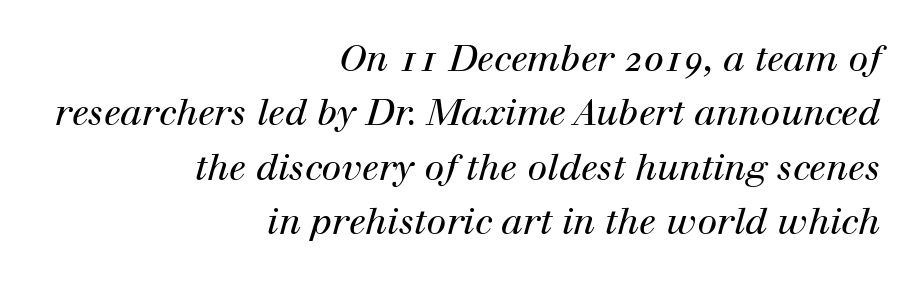
Q: Is the text bold? A: No.
Q: Is the text italic (slanted)? A: Yes, it leans right by about 12 degrees.
Q: Is the typeface a serif or a sans-serif typeface? A: Serif.
Q: Is the text underlined? A: No.
Q: How is the paragraph aligned? A: Right-aligned.
Q: Is the spacing between letters normal or unusually wide? A: Normal.
Q: Is the spacing between lines tight, normal or loose? A: Normal.
Q: Width (condensed, normal, or wide)? A: Normal.
Q: Stroke contrast? A: High.
Q: x-height? A: Medium.
Q: Monospaced? A: No.
